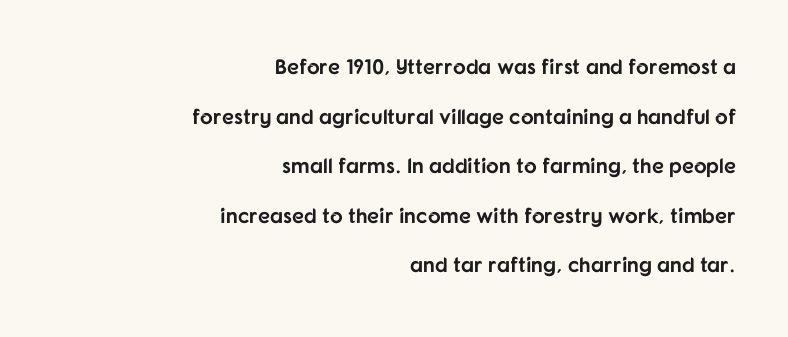
The image shows 21 px bold type, upright; set right-aligned, loose line spacing (2.36x), normal letter spacing, not underlined.
